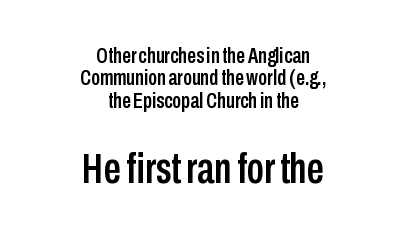
The image shows 43 px condensed sans-serif type, upright; set centered, tight line spacing (1.02x), normal letter spacing, not underlined; the second (bottom) block is 1.95x larger; low stroke contrast and a medium x-height.
